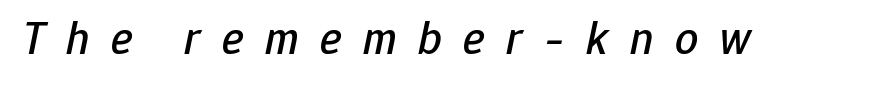
The image shows 46 px text type, italic (leaning right); set unusually wide letter spacing (+0.46 em), not underlined; low stroke contrast and a medium x-height.
